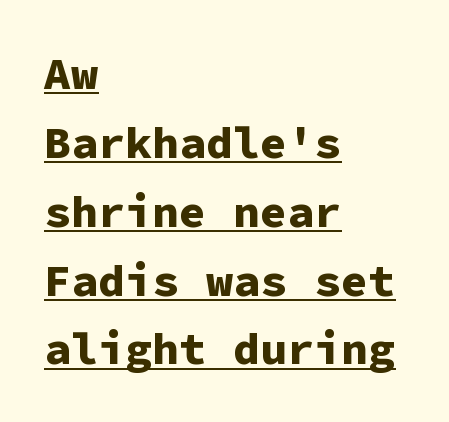
{"serif": "no", "italic": "no", "bold": "yes", "weight": "bold", "width": "normal", "stroke_contrast": "low", "x_height": "medium", "monospaced": "yes", "underline": "yes", "align": "left", "line_spacing": "normal", "line_spacing_ratio": 1.53, "letter_spacing": "normal", "letter_spacing_em": 0.0, "glyph_px": 45}
